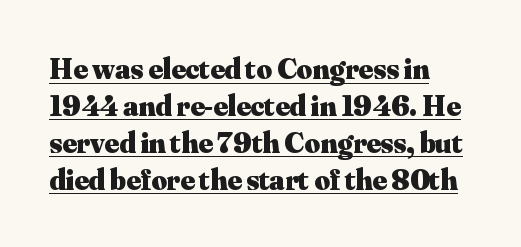
Q: Is the text bold? A: Yes.
Q: Is the text italic (slanted)? A: No, it is upright.
Q: Is the typeface a serif or a sans-serif typeface? A: Serif.
Q: Is the text underlined? A: Yes.
Q: How is the paragraph aligned? A: Left-aligned.
Q: Is the spacing between letters normal or unusually wide? A: Normal.
Q: Width (condensed, normal, or wide)? A: Normal.
Q: Stroke contrast? A: Medium.
Q: x-height? A: Small.
Q: Monospaced? A: No.
